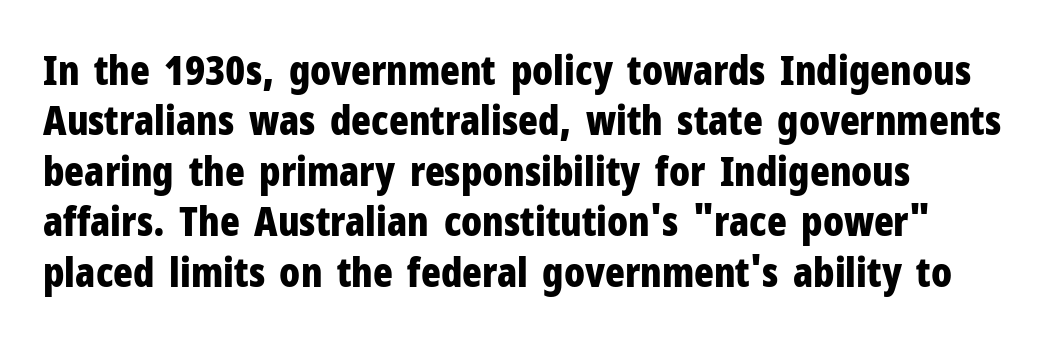
Notice how the stems are strictly vertical — no italics here. The letterforms sit shoulder to shoulder at normal distance. Descender tails drop into unmarked territory. These lines carry a lot of weight — the face is fully bold.
